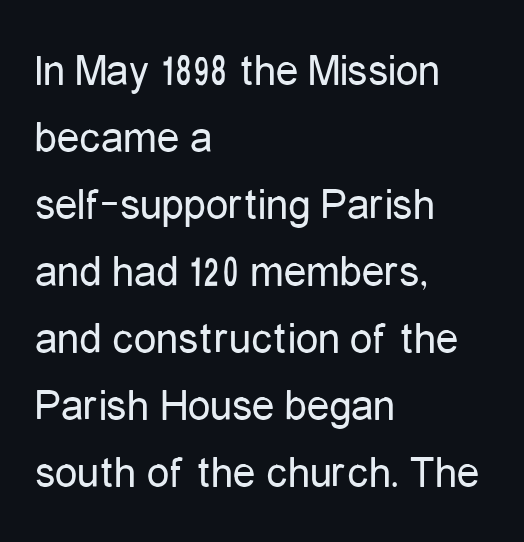
{"serif": "no", "italic": "no", "bold": "no", "weight": "regular", "width": "condensed", "stroke_contrast": "low", "x_height": "medium", "monospaced": "no", "underline": "no", "align": "left", "line_spacing": "normal", "line_spacing_ratio": 1.49, "letter_spacing": "normal", "letter_spacing_em": 0.0, "glyph_px": 45}
